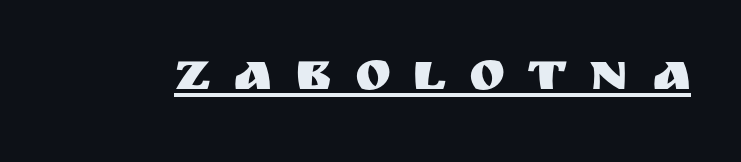
The image shows 55 px sans-serif type, upright; set unusually wide letter spacing (+0.41 em), underlined; medium stroke contrast and a large x-height.
